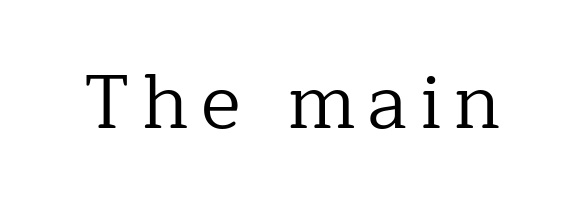
The image shows 76 px regular-weight serif type, upright; set not underlined; low stroke contrast and a medium x-height.
